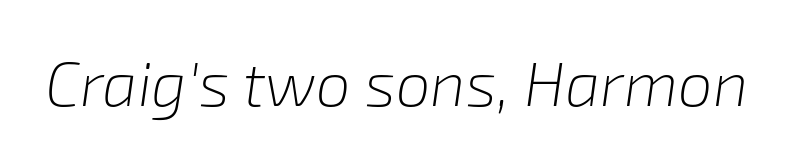
Varying glyph widths throughout — classic text-font behaviour. Quick note: italic. The words here are not underlined. Ink coverage per letter is moderate at most. Look at the tracking — it's just the regular setting, nothing added.
